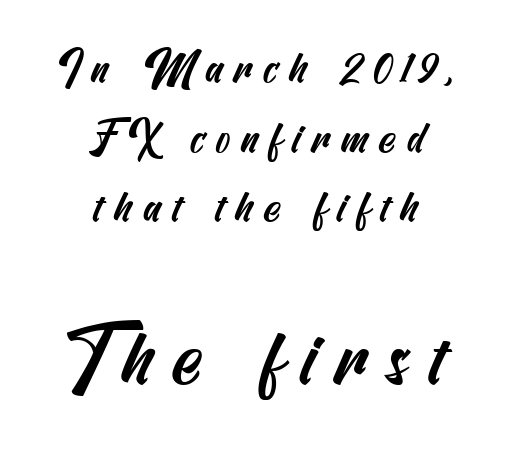
The image shows 77 px condensed sans-serif type; set centered, normal line spacing (1.58x), unusually wide letter spacing (+0.24 em), not underlined; the second (bottom) block is 1.75x larger; medium stroke contrast and a small x-height.
